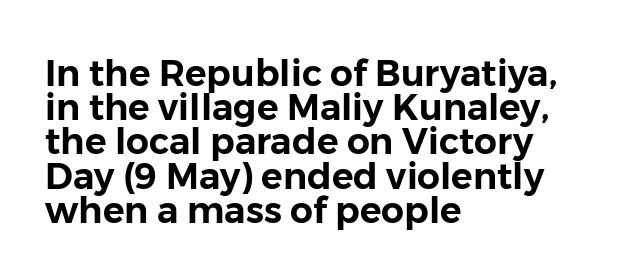
The image shows 36 px sans-serif type, upright; set left-aligned, tight line spacing (0.95x), normal letter spacing, not underlined; low stroke contrast and a medium x-height.
